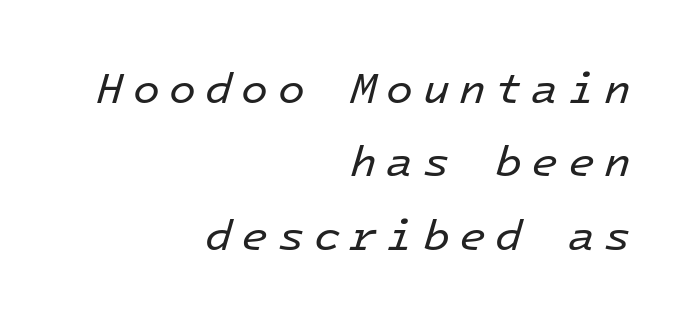
Is this a heavy cut? Hardly; it is regular or lighter. Yep, that's italic — everything's leaning. Words float on clear page, feet unadorned. The passage is arranged like a letterhead date or caption credit — flush right. The rows are spaced the way most documents space them. Think of a typewriter: that constant character pitch is what you see here.
